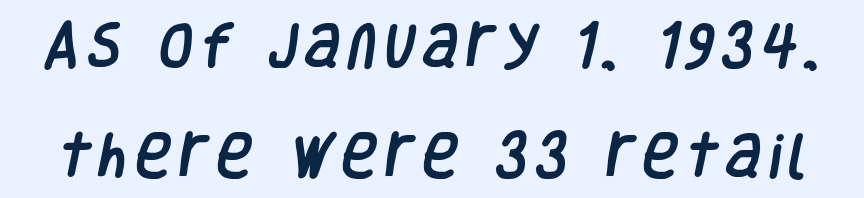
The image shows 49 px condensed sans-serif type; set loose line spacing (2.24x), not underlined; low stroke contrast and a large x-height.
